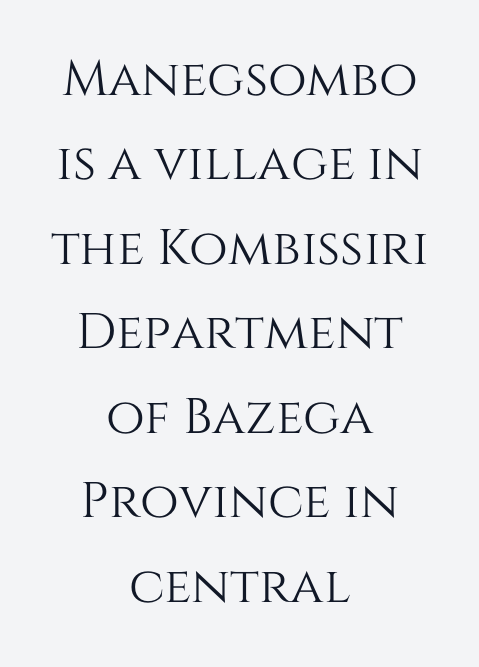
{"italic": "no", "width": "normal", "stroke_contrast": "medium", "x_height": "large", "monospaced": "no", "underline": "no", "align": "center", "line_spacing": "normal", "line_spacing_ratio": 1.69, "letter_spacing": "normal", "letter_spacing_em": 0.0, "glyph_px": 50}
